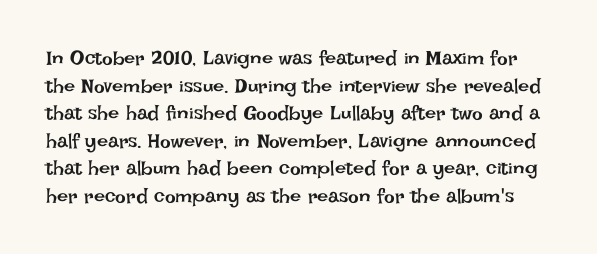
The lettering stays uniformly vertical, giving the passage a roman look. Leading: standard. What stands out about the letter spacing? Nothing — it is the standard amount. Clear beneath every line of the passage. The font sits on the lighter half of the weight spectrum, regular included.
